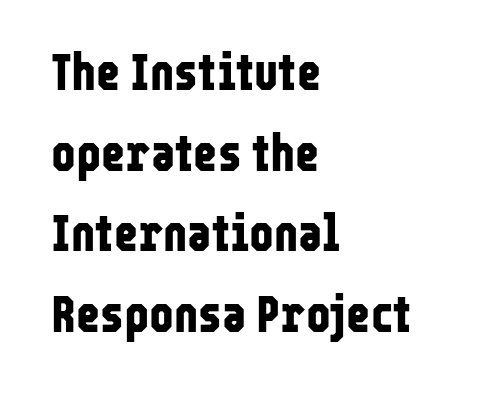
The strip under each line holds only bare page. Is there any slant? The stems are plumb. The letters advance in unequal steps, a hallmark of proportional type. Compared with an ordinary text face, these strokes are far heavier — a full bold. The passage shown stacks its lines at a standard gap. Tracking here is standard; glyphs follow each other at the usual distance.
